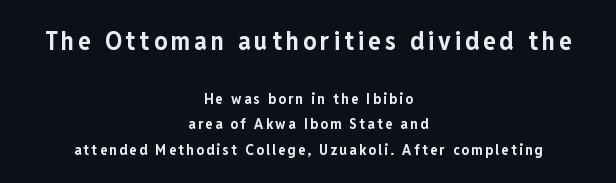
Bigger letters appear in the top chunk; the bottom chunk is reduced. The lettering stays uniformly vertical, giving the passage a roman look. The compositor balanced each line on the midline. Interline gaps are of average width in this sample. As a designer I'd log this as weight 700, bold.
